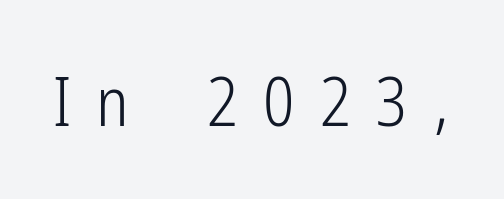
The image shows 68 px light, condensed sans-serif type, upright; set unusually wide letter spacing (+0.37 em), not underlined; low stroke contrast and a medium x-height.
